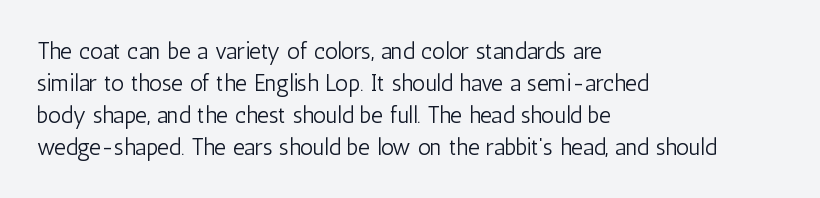
{"italic": "no", "bold": "no", "underline": "no", "align": "left", "line_spacing": "normal", "line_spacing_ratio": 1.39, "letter_spacing": "normal", "letter_spacing_em": 0.0, "glyph_px": 23}
